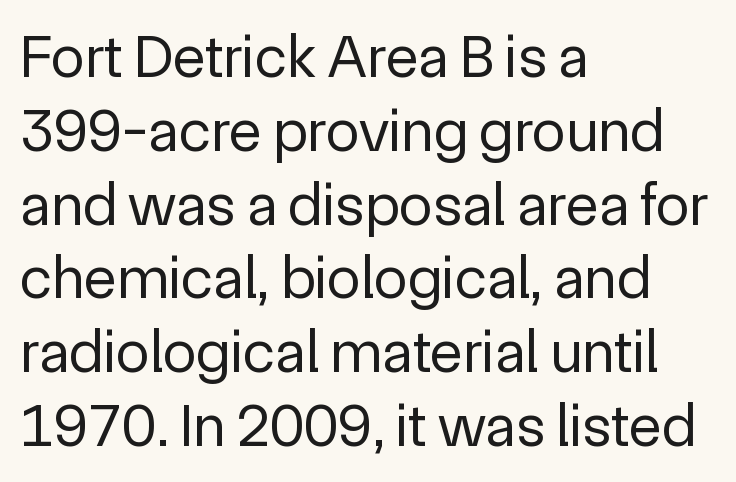
{"serif": "no", "italic": "no", "bold": "no", "weight": "regular", "width": "normal", "x_height": "medium", "monospaced": "no", "underline": "no", "align": "left", "line_spacing_ratio": 1.21, "letter_spacing": "normal", "letter_spacing_em": 0.0, "glyph_px": 61}
